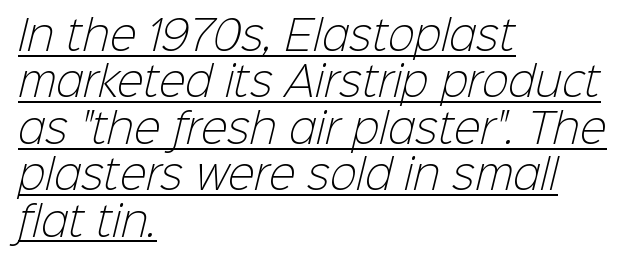
The image shows 40 px light sans-serif type; set left-aligned, line spacing 1.16x, normal letter spacing, underlined; low stroke contrast and a medium x-height.
